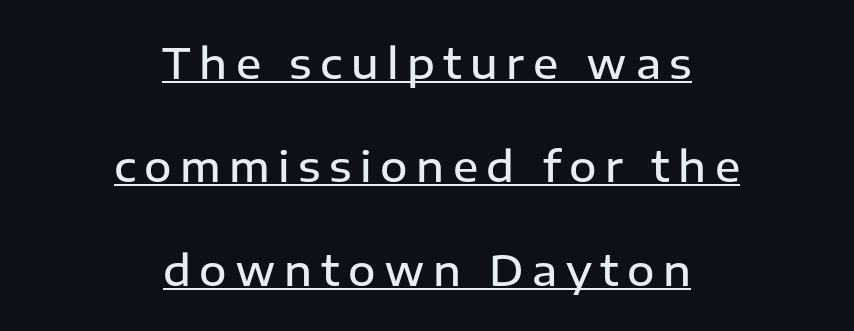
The image shows 42 px semibold sans-serif type, upright; set centered, loose line spacing (2.46x), unusually wide letter spacing (+0.2 em), underlined; low stroke contrast and a medium x-height.
